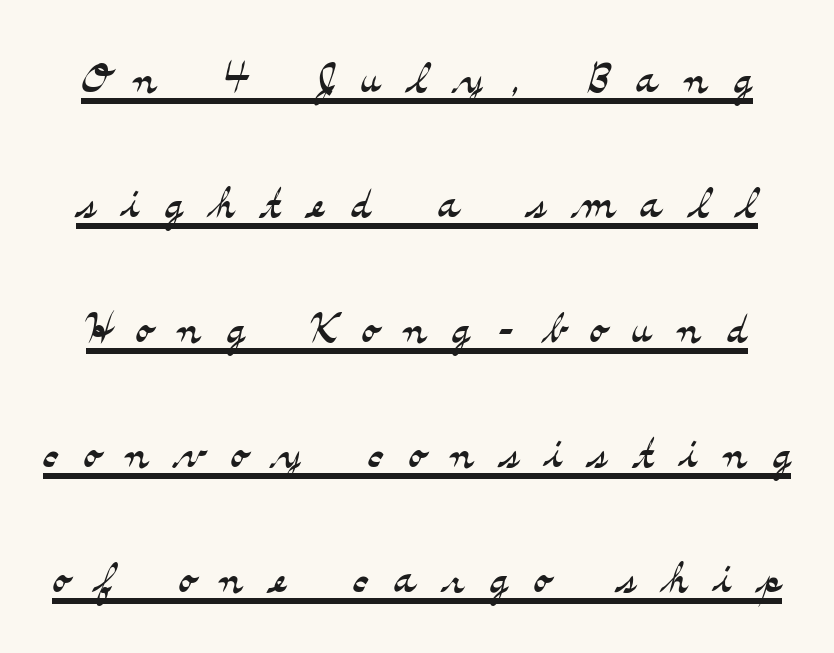
{"serif": "yes", "bold": "no", "weight": "light", "width": "wide", "stroke_contrast": "medium", "x_height": "small", "monospaced": "no", "underline": "yes", "line_spacing": "loose", "line_spacing_ratio": 2.12, "letter_spacing": "wide", "letter_spacing_em": 0.44, "glyph_px": 59}
